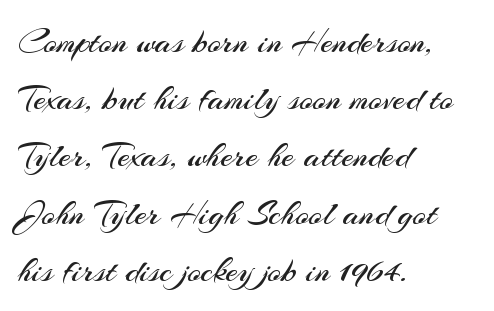
The image shows 36 px regular-weight sans-serif type; set left-aligned, normal line spacing (1.59x), normal letter spacing, not underlined; medium stroke contrast and a small x-height.
